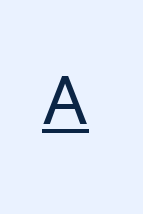
{"serif": "no", "italic": "no", "bold": "no", "weight": "regular", "width": "normal", "stroke_contrast": "low", "x_height": "large", "monospaced": "no", "underline": "yes", "letter_spacing": "wide", "letter_spacing_em": 0.34, "glyph_px": 71}
